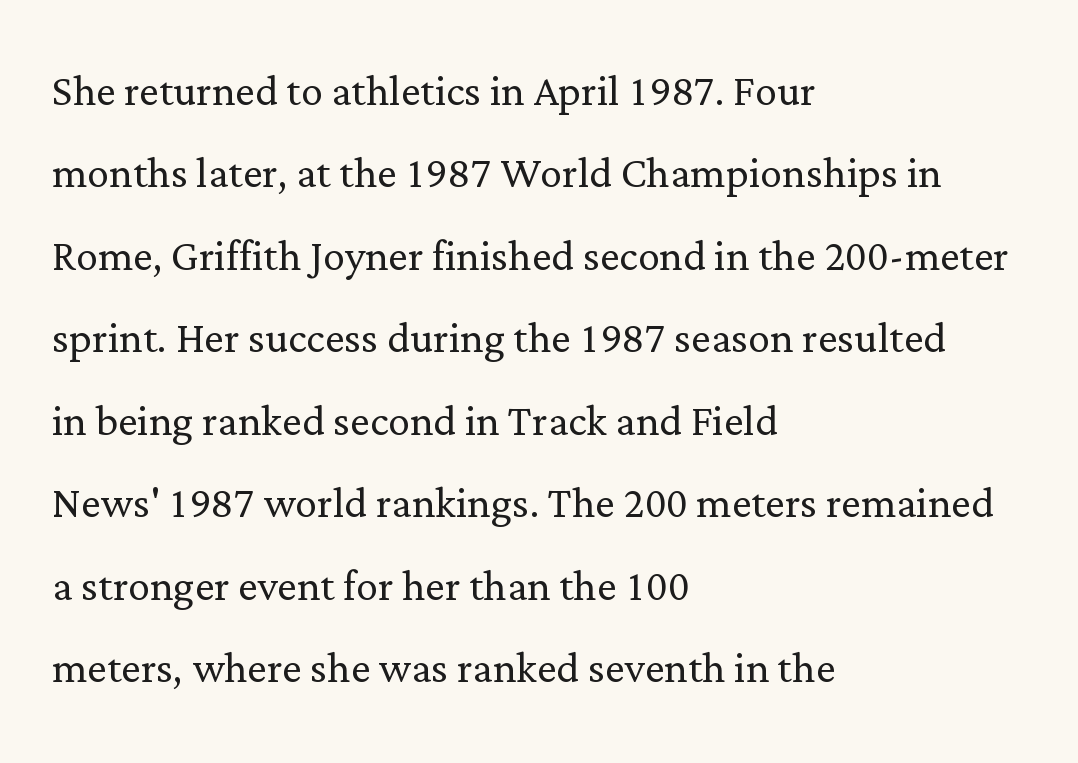
{"serif": "yes", "italic": "no", "bold": "no", "weight": "light", "width": "normal", "stroke_contrast": "low", "x_height": "medium", "monospaced": "no", "underline": "no", "align": "left", "line_spacing": "normal", "line_spacing_ratio": 1.5, "letter_spacing": "normal", "letter_spacing_em": 0.0, "glyph_px": 55}
